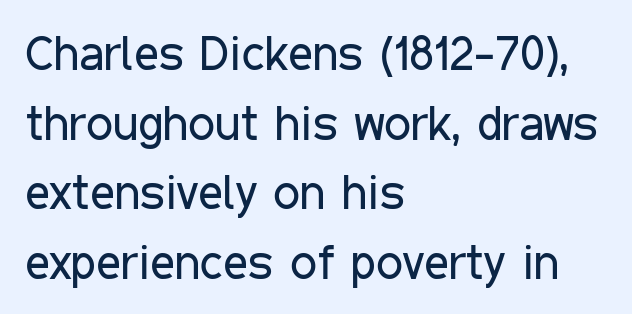
The glyphs in this specimen are sans serif. The rag falls on the right side of this text block. In terms of leading, this rendering sits right in the middle. The type sits square on the baseline with zero lean. Think of a printed novel: that variable character pitch is what you see here. Type without underlining.
